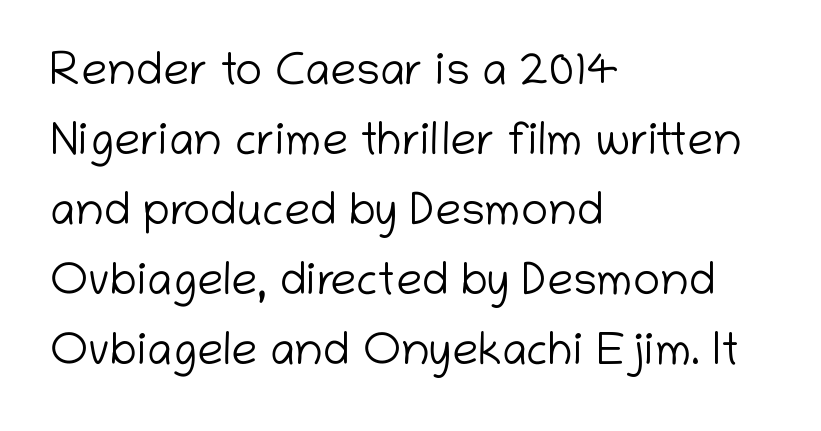
The letterforms sit at book weight or below. One glance says typical: line gaps are just what's usual. Glance below the letters and you will spot only blank space. Italic: no, the glyphs are upright roman.
